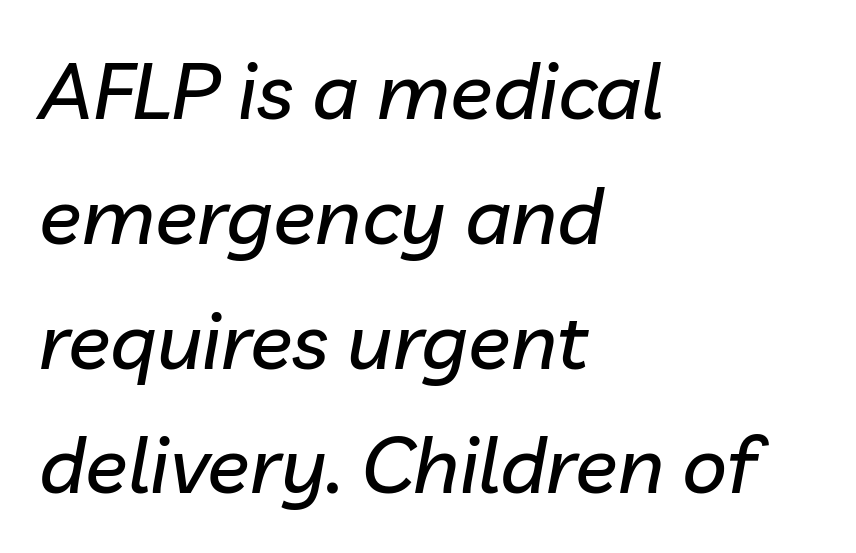
The image shows 79 px text type, italic (leaning right); set left-aligned, normal line spacing (1.58x), normal letter spacing, not underlined; low stroke contrast and a medium x-height.
